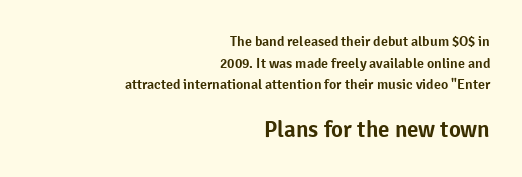
Q: Is the text italic (slanted)? A: No, it is upright.
Q: Is the text underlined? A: No.
Q: How is the paragraph aligned? A: Right-aligned.
Q: Is the spacing between letters normal or unusually wide? A: Normal.
Q: Is the spacing between lines tight, normal or loose? A: Normal.
Q: Which block of text is set in a larger size, the first (top) or the second (bottom)? A: The second (bottom) one.
